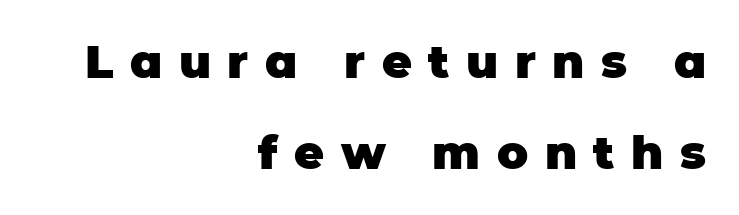
The space between consecutive lines is lavish. The letters are bold, with thick, heavy strokes. Leftover space on each line is placed entirely before the opening word. To sum up the face: it is a sans, with no serifs. The font's upright variant was chosen for this text. Students, note that the glyphs here are deliberately spaced far apart.
